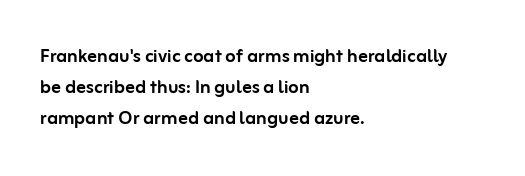
The image shows 24 px text type, upright; set left-aligned, normal line spacing (1.29x), normal letter spacing, not underlined.
